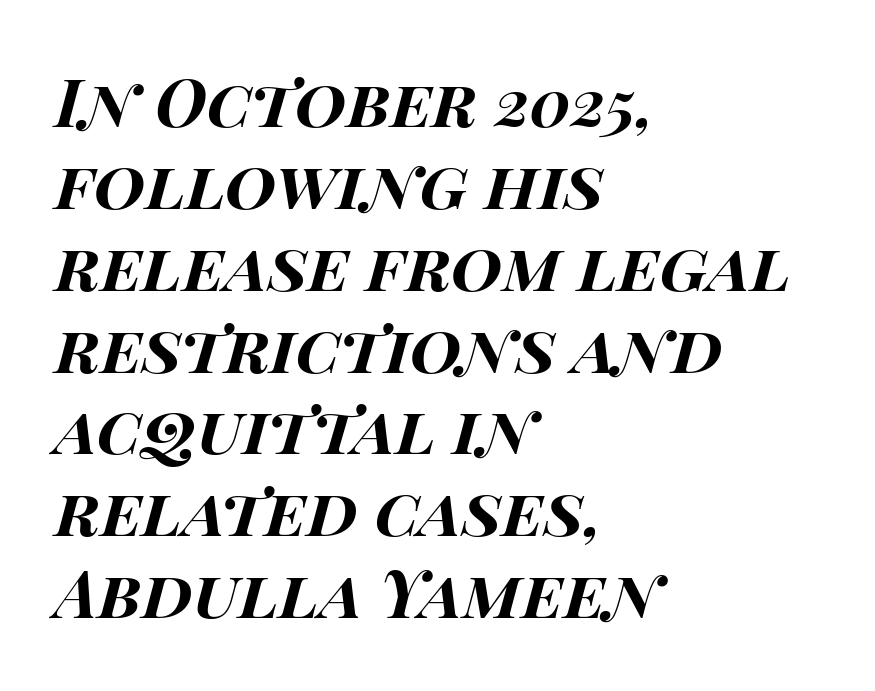
{"italic": "yes", "lean": "right", "slant_degrees": 15, "bold": "yes", "weight": "bold", "width": "wide", "stroke_contrast": "high", "x_height": "large", "monospaced": "no", "underline": "no", "align": "left", "line_spacing_ratio": 1.24, "letter_spacing": "normal", "letter_spacing_em": 0.0, "glyph_px": 66}
